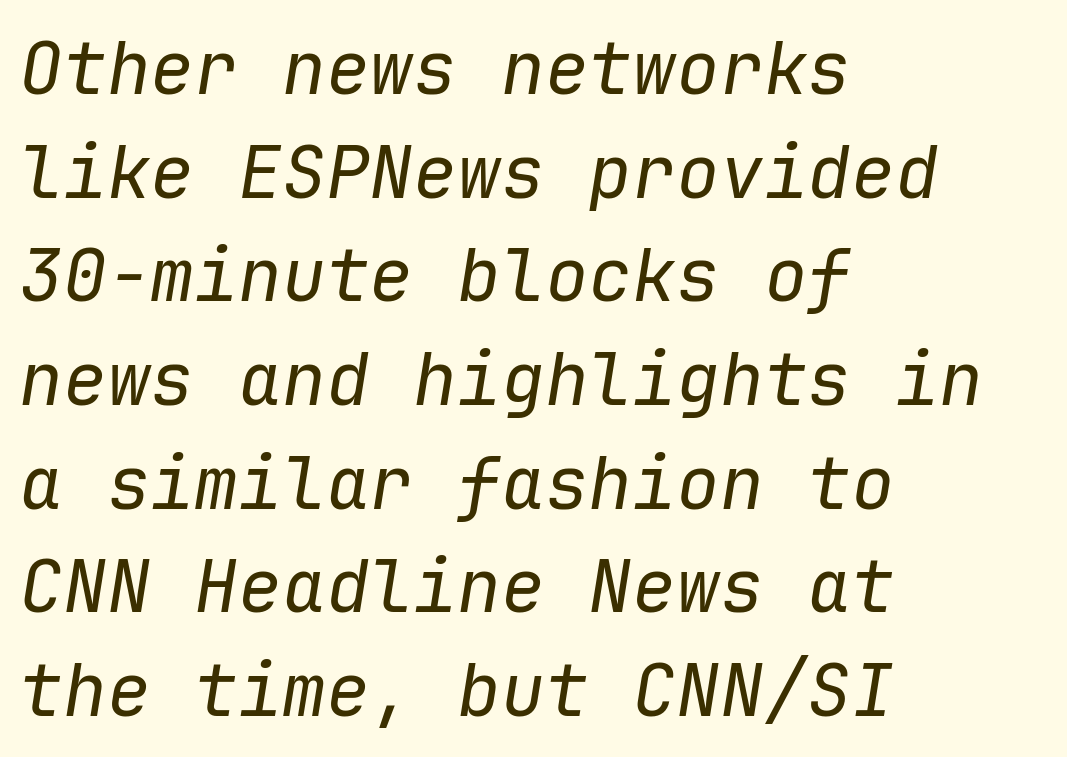
The image shows 73 px regular-weight type, italic (leaning right), monospaced; set left-aligned, normal line spacing (1.42x), normal letter spacing, not underlined; low stroke contrast and a medium x-height.
